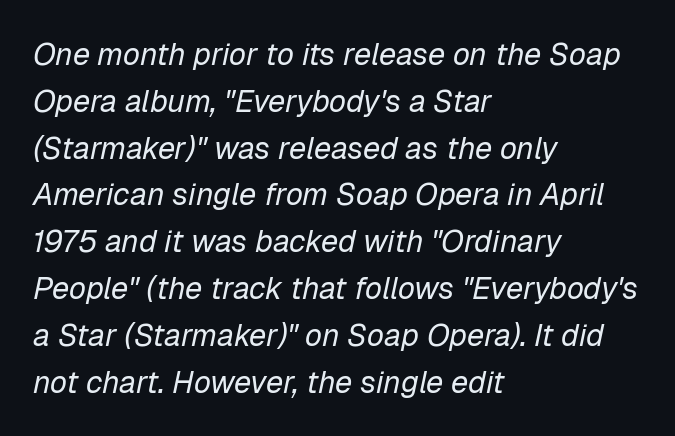
Observe the lean: these are italic letterforms. Typeset ragged right — the left edge is the straight one. The baseline area is clear. This sample has the flowing, uneven cadence of proportional lettering.
